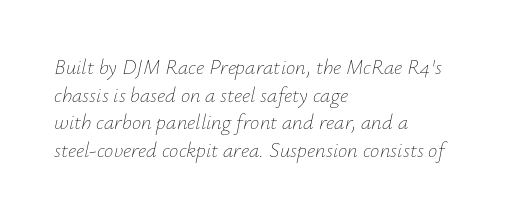
Q: Is the text bold? A: No.
Q: Is the text italic (slanted)? A: Yes, it leans right by about 12 degrees.
Q: Is the text underlined? A: No.
Q: How is the paragraph aligned? A: Left-aligned.
Q: Is the spacing between letters normal or unusually wide? A: Normal.
Q: Is the spacing between lines tight, normal or loose? A: Normal.
